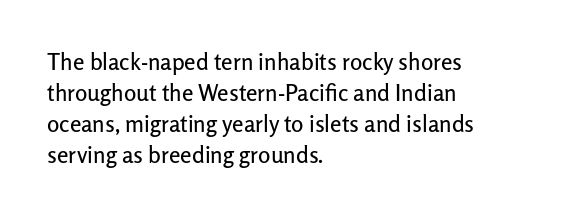
The image shows 23 px text type, upright; set left-aligned, normal line spacing (1.35x), normal letter spacing, not underlined.
